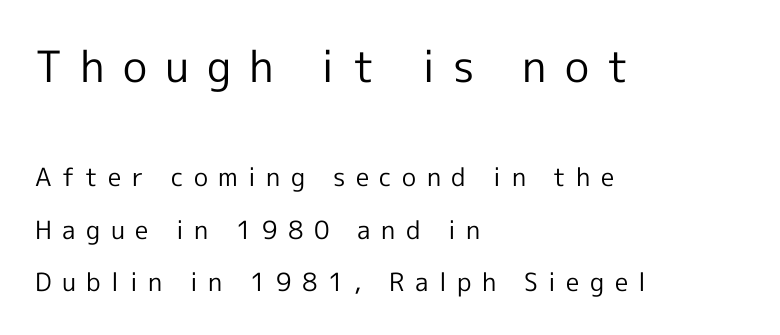
Q: Is the text bold? A: No.
Q: Is the text italic (slanted)? A: No, it is upright.
Q: Is the typeface a serif or a sans-serif typeface? A: Sans-serif.
Q: Is the text underlined? A: No.
Q: How is the paragraph aligned? A: Left-aligned.
Q: Is the spacing between letters normal or unusually wide? A: Unusually wide.
Q: Is the spacing between lines tight, normal or loose? A: Loose.
Q: Which block of text is set in a larger size, the first (top) or the second (bottom)? A: The first (top) one.
Q: Width (condensed, normal, or wide)? A: Normal.
Q: x-height? A: Medium.
Q: Monospaced? A: No.
